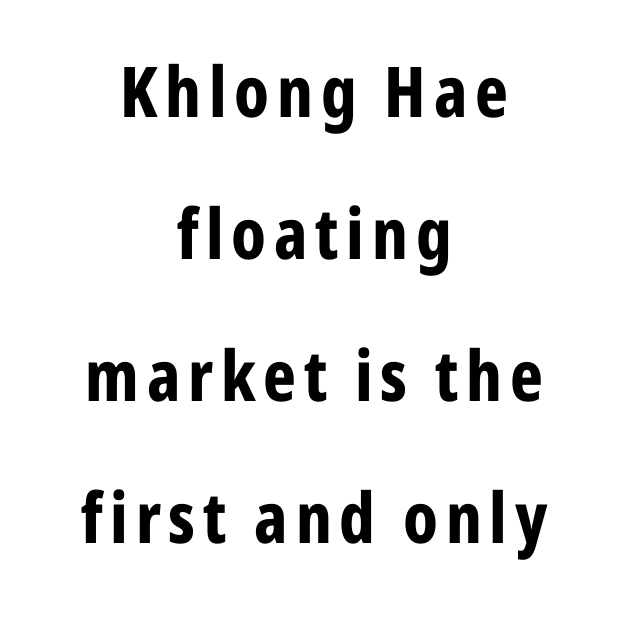
In terms of weight, the rendering is a true, heavy bold. Descender tails drop into unmarked territory. Both edges are ragged and mirror each other, which tells us the setting is centered. Note the varied advance widths — an 'i' is clearly narrower than an 'm'. The axis of the letterforms is exactly vertical.
